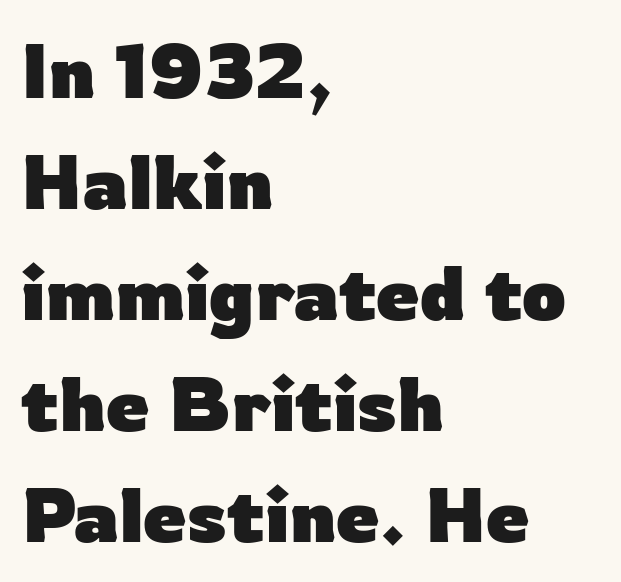
Caption: bold face, heavy strokes. Baseline-to-baseline distance is the conventional proportion of letter height. These lines are rendered in a variable-pitch font. The typography opts for an upright posture over an oblique one.
